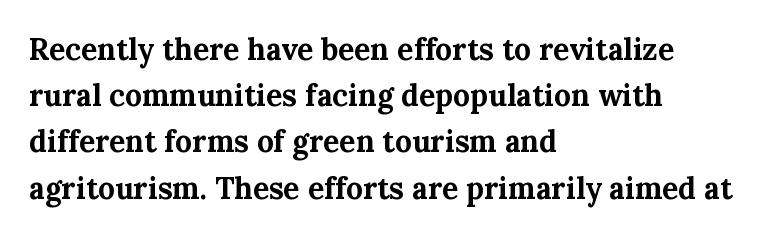
The image shows 30 px bold serif type, upright; set left-aligned, normal line spacing (1.54x), normal letter spacing, not underlined; medium stroke contrast and a medium x-height.
